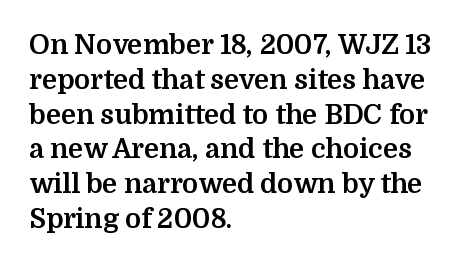
{"italic": "no", "bold": "yes", "underline": "no", "align": "left", "line_spacing": "normal", "line_spacing_ratio": 1.29, "letter_spacing": "normal", "letter_spacing_em": 0.0, "glyph_px": 27}
